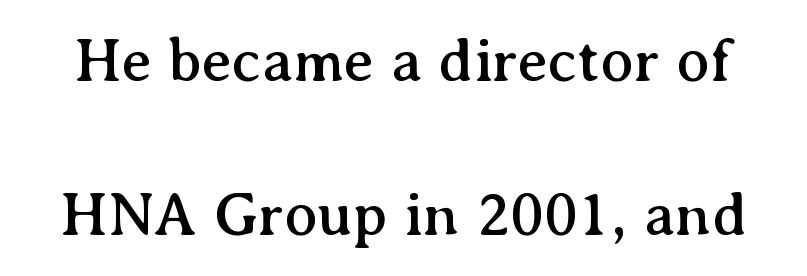
The image shows 62 px serif type, upright; set loose line spacing (2.48x), normal letter spacing, not underlined; medium stroke contrast and a medium x-height.
